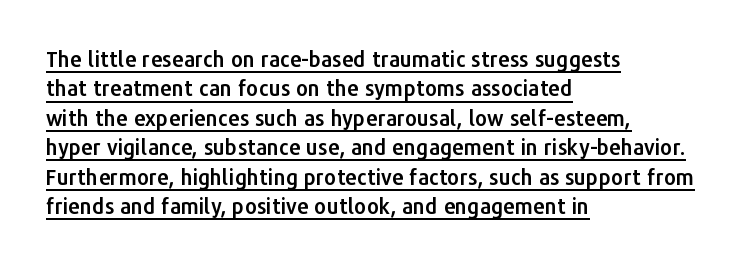
The image shows 21 px text type, upright; set left-aligned, normal line spacing (1.4x), normal letter spacing, underlined.
